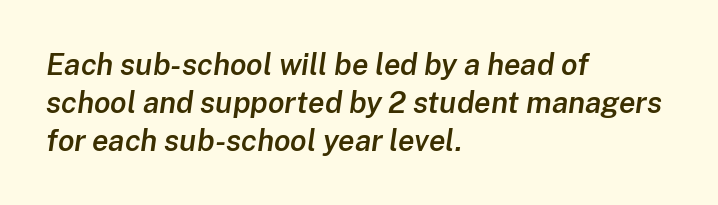
The image shows 30 px semibold type, italic (leaning right); set left-aligned, normal line spacing (1.27x), normal letter spacing, not underlined; low stroke contrast and a medium x-height.
